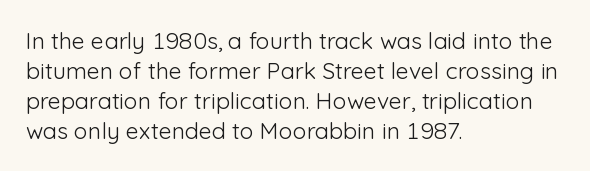
Q: Is the text bold? A: No.
Q: Is the text italic (slanted)? A: No, it is upright.
Q: Is the text underlined? A: No.
Q: How is the paragraph aligned? A: Left-aligned.
Q: Is the spacing between letters normal or unusually wide? A: Normal.
Q: Is the spacing between lines tight, normal or loose? A: Normal.
